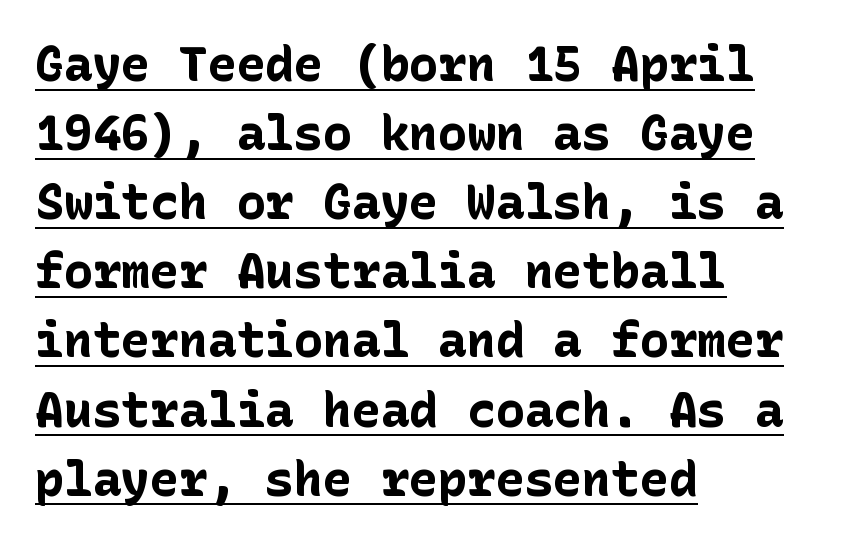
{"serif": "no", "italic": "no", "bold": "yes", "weight": "bold", "width": "normal", "stroke_contrast": "low", "x_height": "medium", "underline": "yes", "align": "left", "line_spacing": "normal", "line_spacing_ratio": 1.44, "letter_spacing": "normal", "letter_spacing_em": 0.0, "glyph_px": 48}
